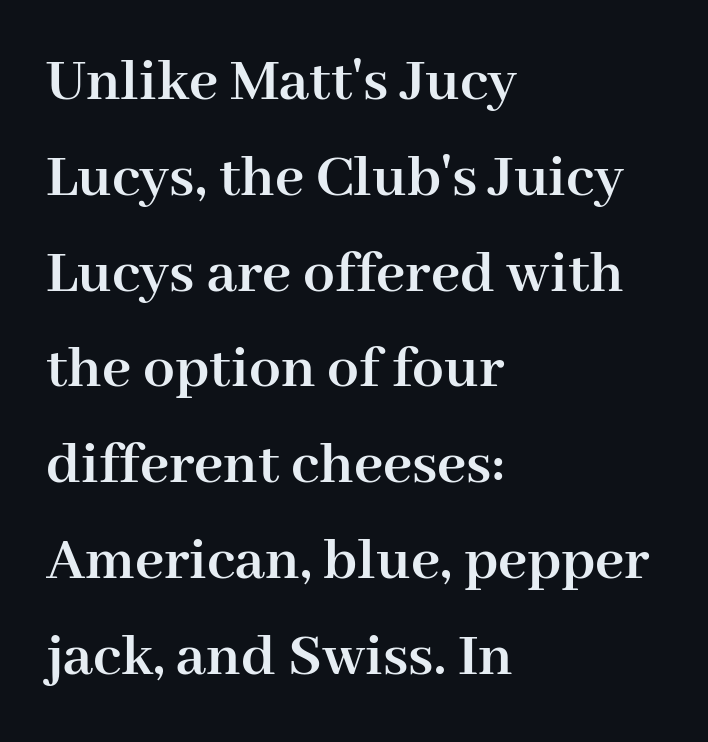
The image shows 63 px semibold serif type, upright; set left-aligned, normal line spacing (1.52x), normal letter spacing, not underlined; high stroke contrast and a medium x-height.
